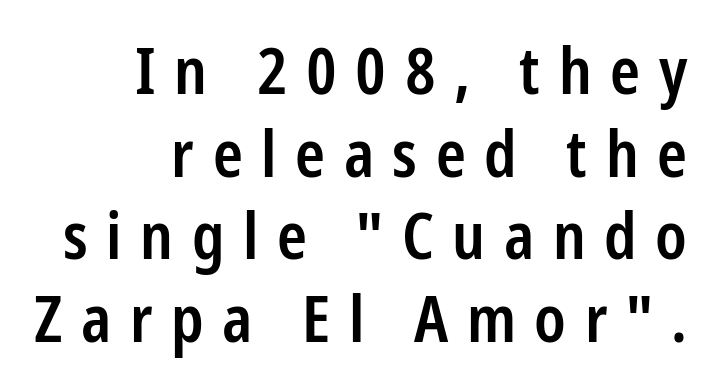
Teacher's note: observe the even right margin — that is flush-right alignment. The tracking jumps out immediately: characters are airy and widely separated. Each letter keeps its own natural width here, so spacing adapts to shape. A bit beefed up — I'd call it semibold rather than bold.
